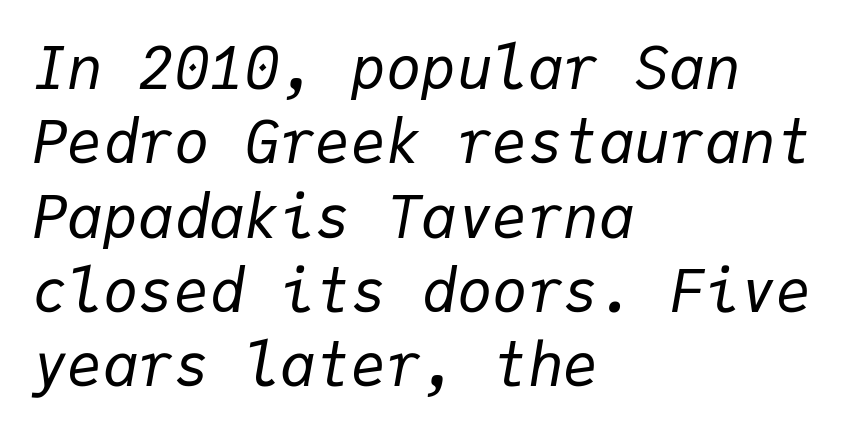
The image shows 59 px regular-weight type, italic (leaning right), monospaced; set left-aligned, normal line spacing (1.26x), normal letter spacing, not underlined; low stroke contrast and a medium x-height.
